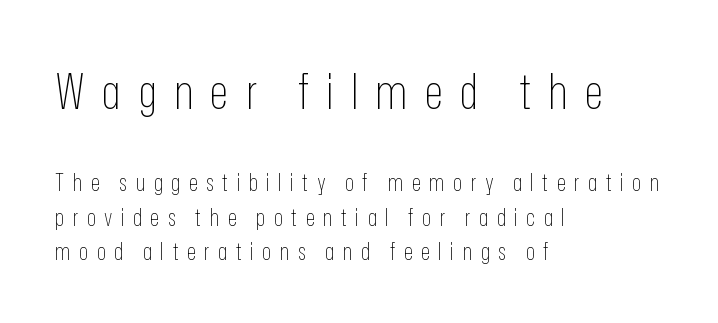
Q: Is the text bold? A: No.
Q: Is the text italic (slanted)? A: No, it is upright.
Q: Is the typeface a serif or a sans-serif typeface? A: Sans-serif.
Q: Is the text underlined? A: No.
Q: How is the paragraph aligned? A: Left-aligned.
Q: Is the spacing between letters normal or unusually wide? A: Unusually wide.
Q: Is the spacing between lines tight, normal or loose? A: Normal.
Q: Which block of text is set in a larger size, the first (top) or the second (bottom)? A: The first (top) one.
Q: Width (condensed, normal, or wide)? A: Condensed.
Q: Stroke contrast? A: Low.
Q: x-height? A: Medium.
Q: Monospaced? A: No.
